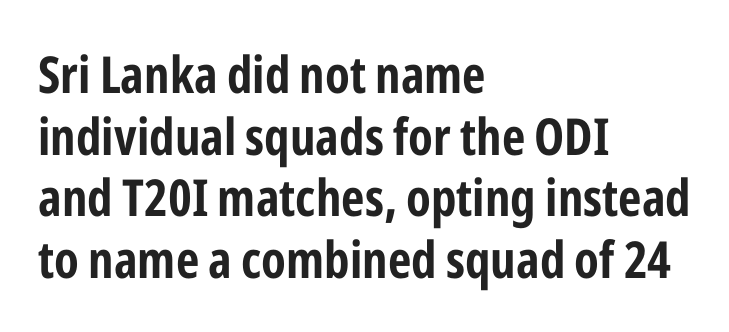
Q: Is the text bold? A: Yes.
Q: Is the text italic (slanted)? A: No, it is upright.
Q: Is the typeface a serif or a sans-serif typeface? A: Sans-serif.
Q: Is the text underlined? A: No.
Q: How is the paragraph aligned? A: Left-aligned.
Q: Is the spacing between letters normal or unusually wide? A: Normal.
Q: Width (condensed, normal, or wide)? A: Condensed.
Q: Stroke contrast? A: Low.
Q: x-height? A: Medium.
Q: Monospaced? A: No.
